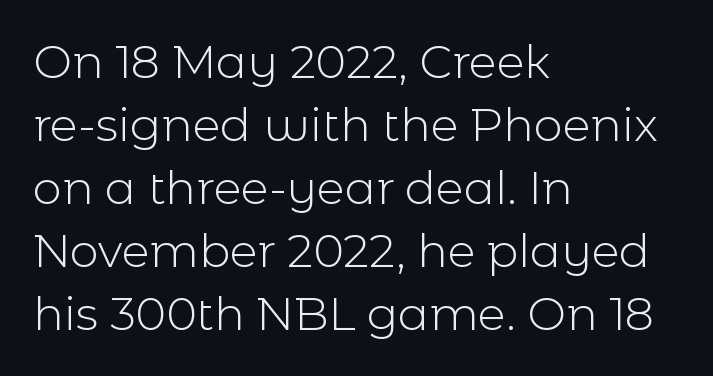
{"serif": "no", "italic": "no", "bold": "no", "weight": "light", "width": "normal", "x_height": "medium", "monospaced": "no", "underline": "no", "align": "left", "line_spacing": "normal", "line_spacing_ratio": 1.37, "letter_spacing": "normal", "letter_spacing_em": 0.0, "glyph_px": 46}
